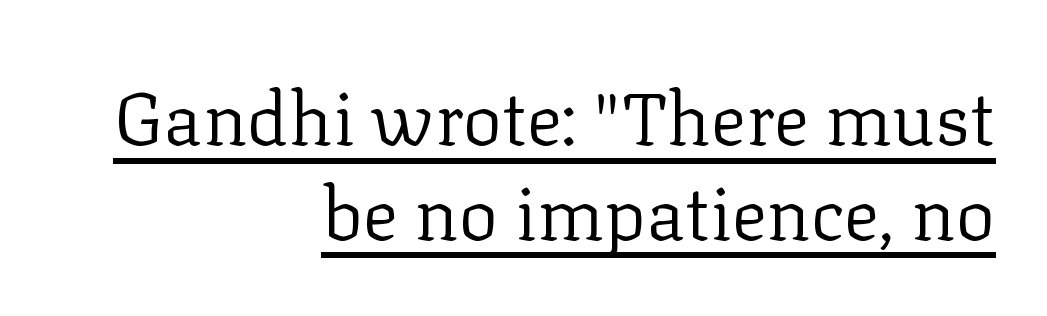
This is the regular roman posture of the typeface. Does the copy run flush right? Yes — the right margin is perfectly even. No extra ink here — the face is not bold. Does a line run under the words? Yes, clearly. You could not count columns in this text — the font is proportionally spaced.
